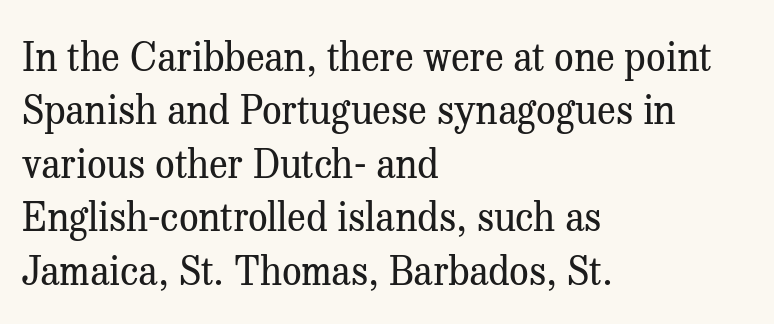
Q: Is the text bold? A: No.
Q: Is the text italic (slanted)? A: No, it is upright.
Q: Is the typeface a serif or a sans-serif typeface? A: Serif.
Q: Is the text underlined? A: No.
Q: How is the paragraph aligned? A: Left-aligned.
Q: Is the spacing between letters normal or unusually wide? A: Normal.
Q: Is the spacing between lines tight, normal or loose? A: Normal.
Q: Width (condensed, normal, or wide)? A: Normal.
Q: Stroke contrast? A: Medium.
Q: x-height? A: Medium.
Q: Monospaced? A: No.
